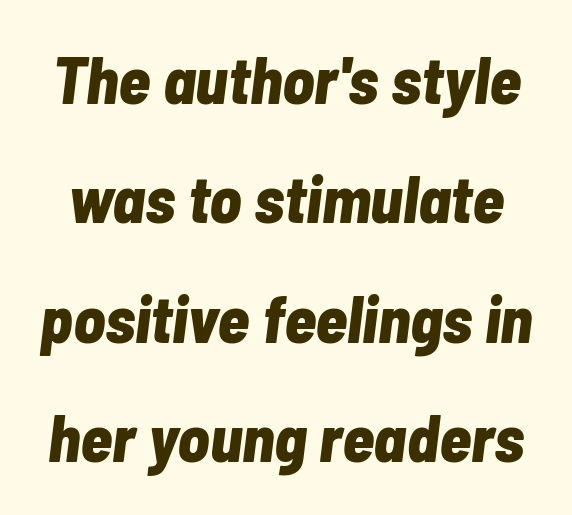
The image shows 66 px bold, condensed type, italic (leaning right); set line spacing 1.81x, normal letter spacing, not underlined; low stroke contrast and a medium x-height.
